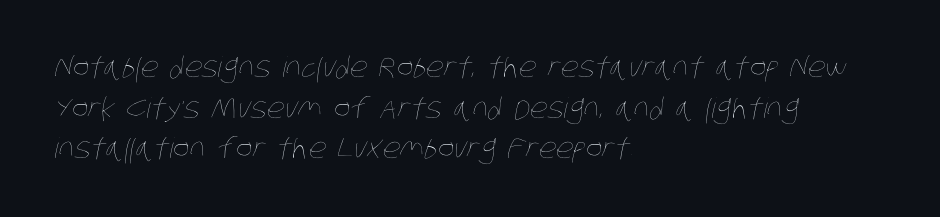
The image shows 28 px thin, condensed type; set left-aligned, normal line spacing (1.45x), normal letter spacing, not underlined; low stroke contrast and a large x-height.
